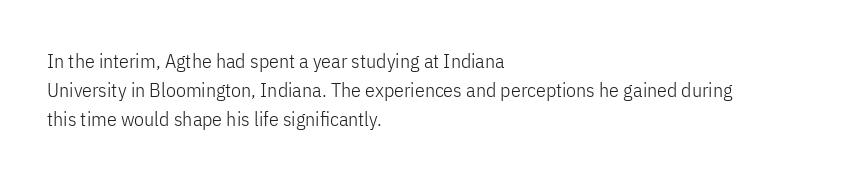
Vertical strokes here are truly vertical. The typesetting does not lean heavy: it is not bold. These lines keep a tight, regular rhythm from letter to letter. Anything drawn beneath the words? Only blank space. The designer left line spacing at the default. Caption: multi-line text, flush left, ragged right.
